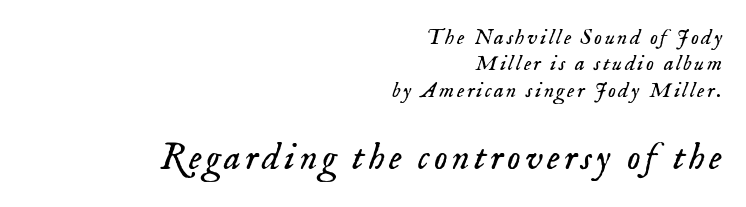
A typesetter would mark this as italic. Alignment: flush right. Spacing verdict: proportional, widths tailored to each character. Are there feet on the stems? There are — it's a serif.
